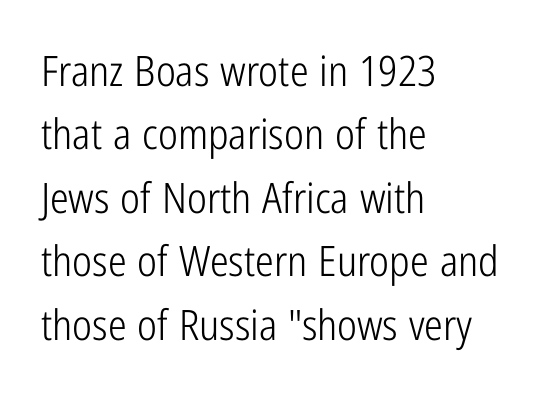
{"serif": "no", "italic": "no", "bold": "no", "weight": "light", "width": "condensed", "stroke_contrast": "low", "x_height": "medium", "monospaced": "no", "underline": "no", "align": "left", "line_spacing": "normal", "line_spacing_ratio": 1.51, "letter_spacing": "normal", "letter_spacing_em": 0.0, "glyph_px": 42}
